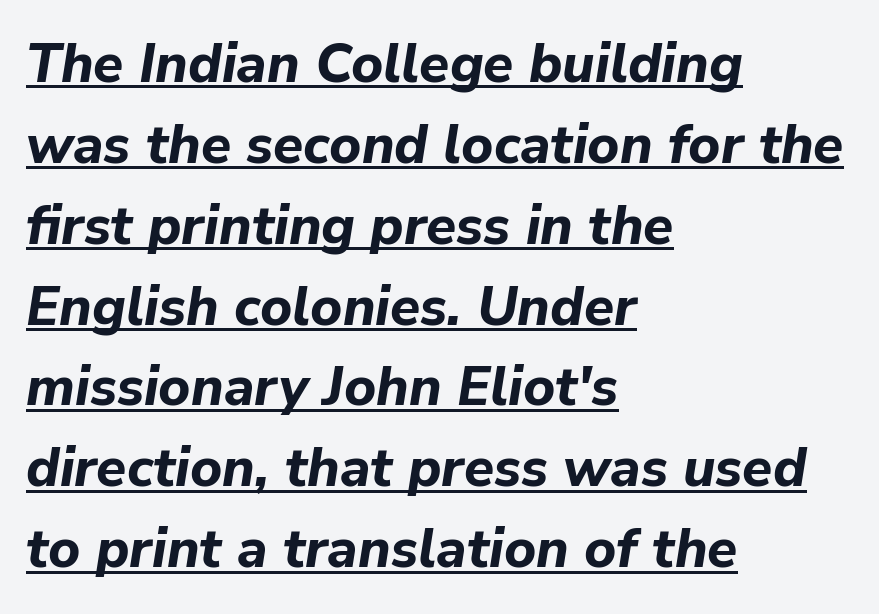
Compared with a centered layout, this one pins lines to the left instead. Characters follow at the spacing the type designer built in. The face used here is proportionally spaced, like ordinary book or web type. Is the type slanted? Yes — the strokes lean at a clear angle. Notice how thick the strokes are: this is what a full bold looks like. Check the space under the baseline: a stroke is drawn there.
